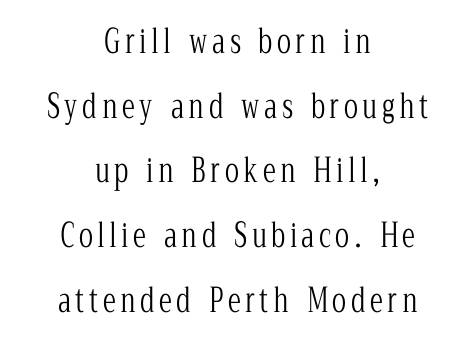
{"serif": "yes", "italic": "no", "bold": "no", "weight": "light", "width": "condensed", "stroke_contrast": "low", "x_height": "medium", "monospaced": "no", "underline": "no", "align": "center", "line_spacing": "loose", "line_spacing_ratio": 1.96, "glyph_px": 33}
